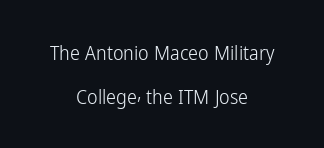
The image shows 20 px text type, upright; set centered, loose line spacing (2.19x), normal letter spacing, not underlined.
